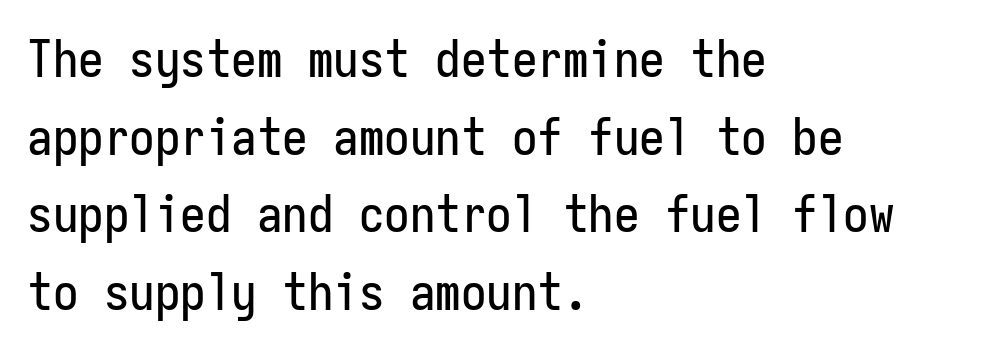
{"serif": "no", "italic": "no", "width": "condensed", "stroke_contrast": "low", "x_height": "medium", "monospaced": "yes", "underline": "no", "align": "left", "line_spacing": "normal", "line_spacing_ratio": 1.52, "letter_spacing": "normal", "letter_spacing_em": 0.0, "glyph_px": 51}
